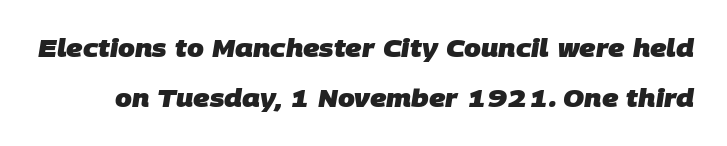
The image shows 24 px bold type; set loose line spacing (2.07x), normal letter spacing, not underlined.
